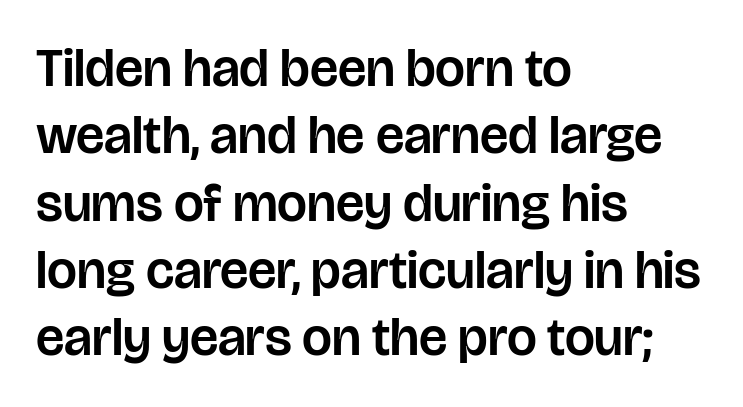
The image shows 53 px sans-serif type, upright; set left-aligned, normal line spacing (1.27x), normal letter spacing, not underlined; low stroke contrast and a large x-height.
